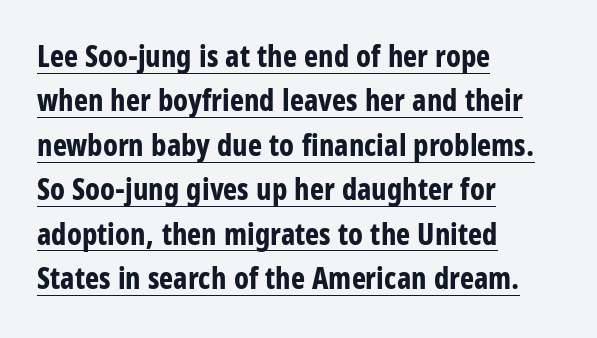
{"serif": "no", "italic": "no", "bold": "yes", "weight": "bold", "width": "condensed", "stroke_contrast": "low", "x_height": "large", "monospaced": "no", "underline": "yes", "align": "left", "line_spacing": "normal", "line_spacing_ratio": 1.48, "letter_spacing": "normal", "letter_spacing_em": 0.0, "glyph_px": 30}
